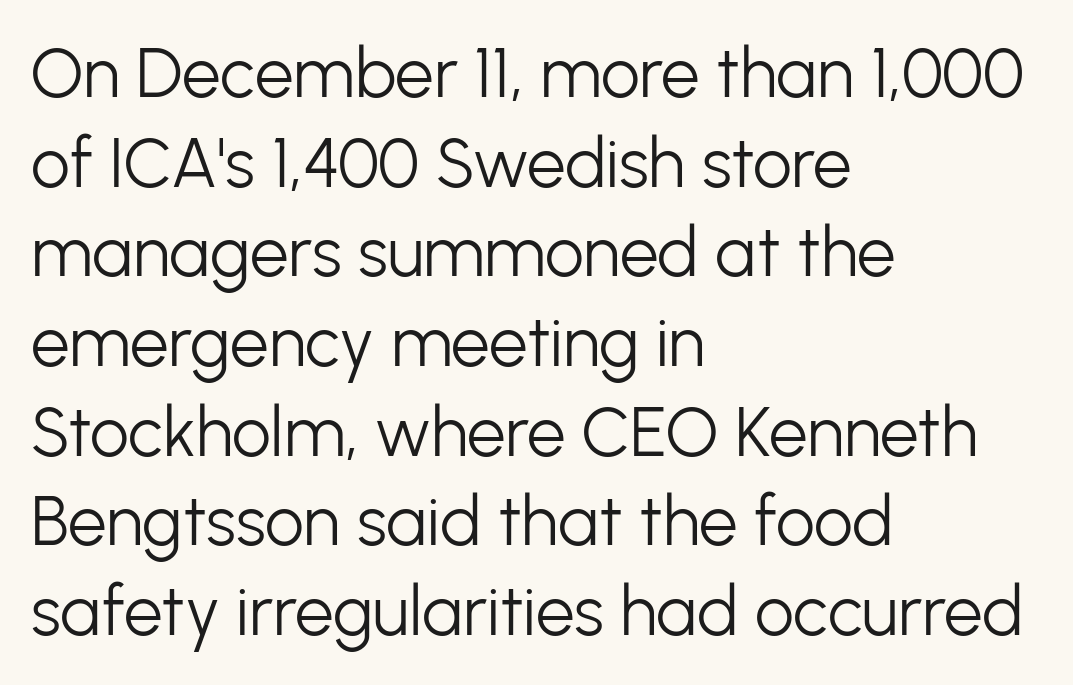
Q: Is the text bold? A: No.
Q: Is the text italic (slanted)? A: No, it is upright.
Q: Is the typeface a serif or a sans-serif typeface? A: Sans-serif.
Q: Is the text underlined? A: No.
Q: How is the paragraph aligned? A: Left-aligned.
Q: Is the spacing between letters normal or unusually wide? A: Normal.
Q: Is the spacing between lines tight, normal or loose? A: Normal.
Q: Width (condensed, normal, or wide)? A: Normal.
Q: Stroke contrast? A: Low.
Q: x-height? A: Medium.
Q: Monospaced? A: No.
